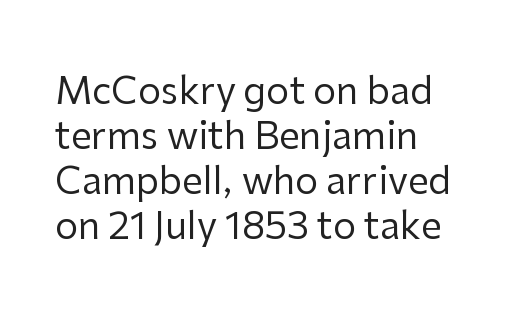
Q: Is the text bold? A: No.
Q: Is the text italic (slanted)? A: No, it is upright.
Q: Is the typeface a serif or a sans-serif typeface? A: Sans-serif.
Q: Is the text underlined? A: No.
Q: How is the paragraph aligned? A: Left-aligned.
Q: Is the spacing between letters normal or unusually wide? A: Normal.
Q: Width (condensed, normal, or wide)? A: Normal.
Q: Stroke contrast? A: Low.
Q: x-height? A: Medium.
Q: Monospaced? A: No.
